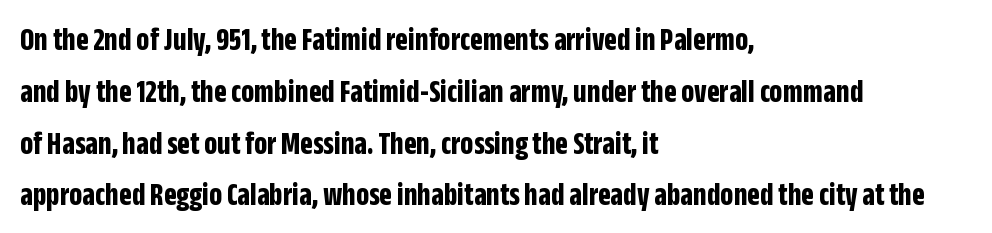
Short note: letters normally spaced. The font's upright variant was chosen for this text. Visually the block forms a straight wall on the left and a jagged coastline on the right. The zone under the glyphs is completely vacant.
